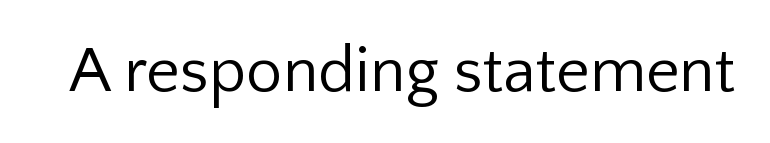
{"serif": "no", "italic": "no", "bold": "no", "weight": "regular", "width": "normal", "stroke_contrast": "low", "x_height": "medium", "monospaced": "no", "underline": "no", "letter_spacing": "normal", "letter_spacing_em": 0.0, "glyph_px": 65}
